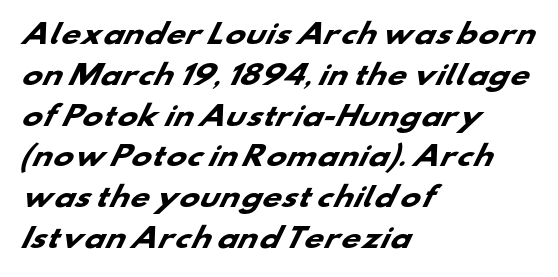
If you drew a ruler down the left edge, every line would touch it. Tracking value appears to be zero — textbook default spacing. In terms of weight, the rendering is a true, heavy bold. Horizontal bands of white between lines are of average thickness.
